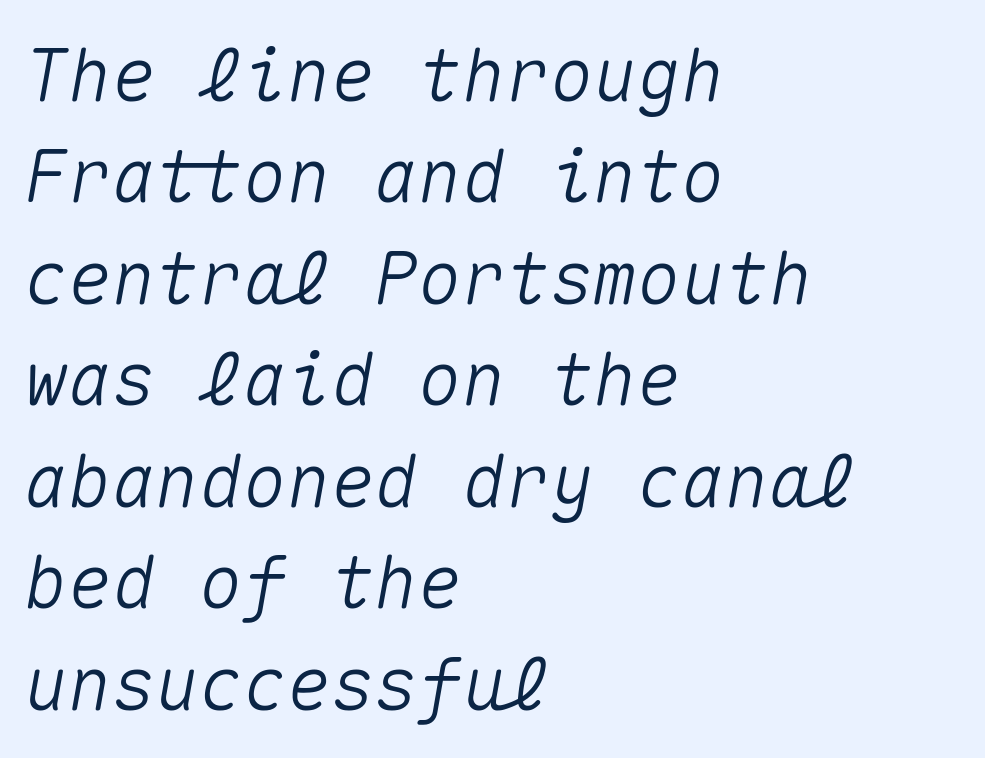
Q: Is the text italic (slanted)? A: Yes, it leans right by about 10 degrees.
Q: Is the text underlined? A: No.
Q: How is the paragraph aligned? A: Left-aligned.
Q: Is the spacing between letters normal or unusually wide? A: Normal.
Q: Is the spacing between lines tight, normal or loose? A: Normal.
Q: Width (condensed, normal, or wide)? A: Normal.
Q: Stroke contrast? A: Medium.
Q: x-height? A: Medium.
Q: Monospaced? A: Yes.
